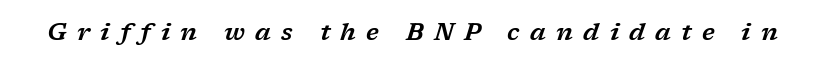
Q: Is the text italic (slanted)? A: Yes, it leans right by about 17 degrees.
Q: Is the text underlined? A: No.
Q: Is the spacing between letters normal or unusually wide? A: Unusually wide.
